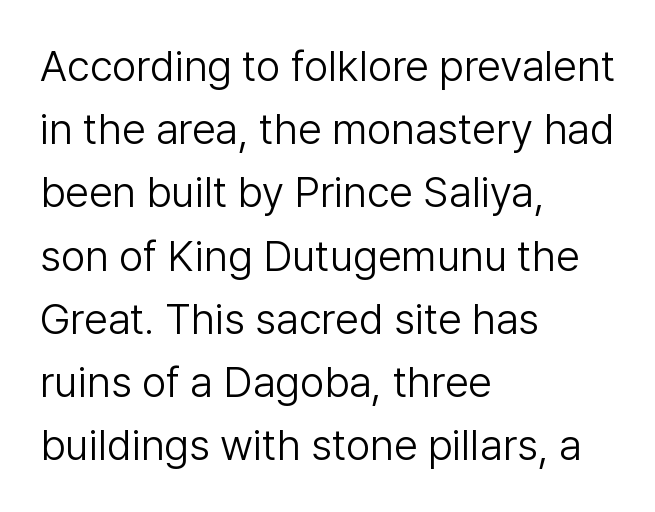
One glance says typical: line gaps are just what's usual. The typesetting does not lean heavy: it is not bold. The setting favours the left margin, as ordinary paragraphs usually do. The horizontal fit of the characters is conventional and even. The letters stand upright; this is a roman face. Each row of text sits above clean, open space.
